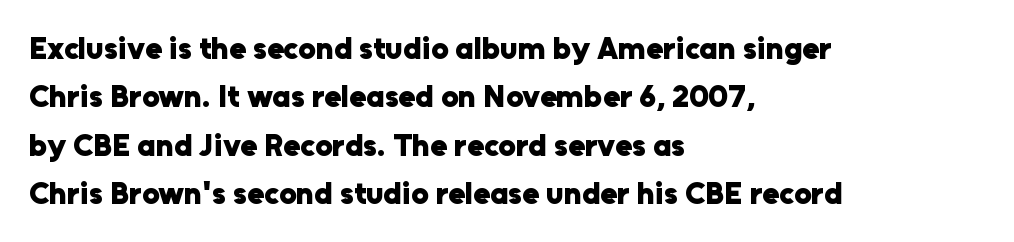
The image shows 31 px heavy sans-serif type, upright; set left-aligned, normal line spacing (1.56x), normal letter spacing, not underlined; low stroke contrast and a medium x-height.
